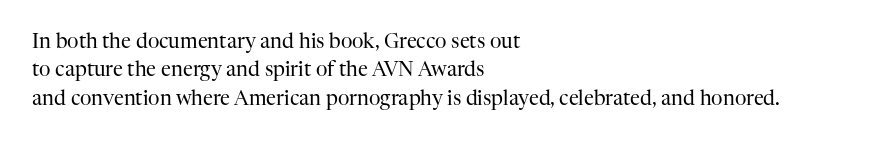
Glyph-to-glyph distance matches everyday printed text. One glance says typical: line gaps are just what's usual. A bare baseline throughout the passage. Does the lettering tilt? It doesn't — this is upright.
